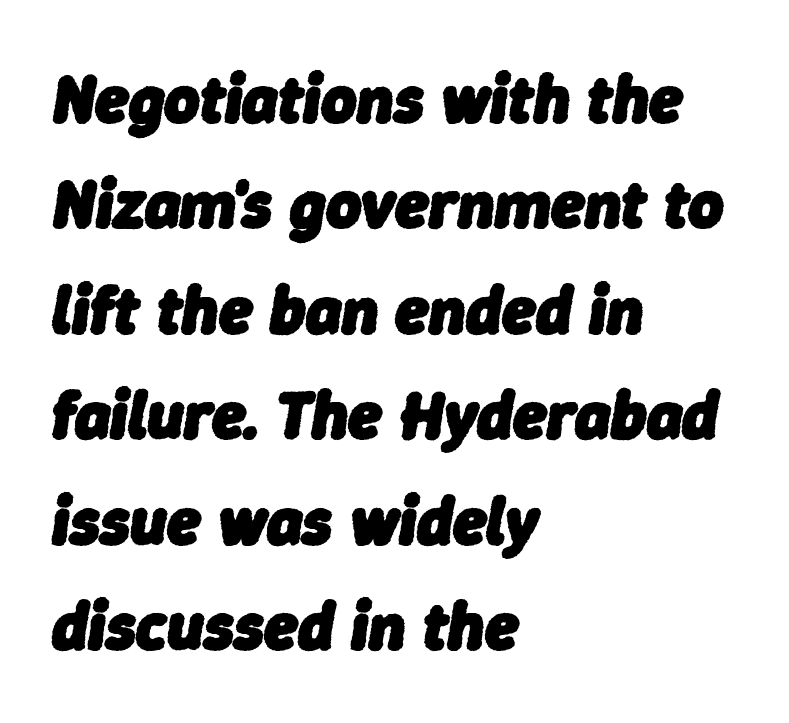
{"italic": "yes", "lean": "right", "slant_degrees": 9, "bold": "yes", "weight": "heavy", "width": "normal", "stroke_contrast": "low", "x_height": "medium", "monospaced": "no", "underline": "no", "align": "left", "line_spacing": "normal", "line_spacing_ratio": 1.55, "letter_spacing": "normal", "letter_spacing_em": 0.0, "glyph_px": 68}
